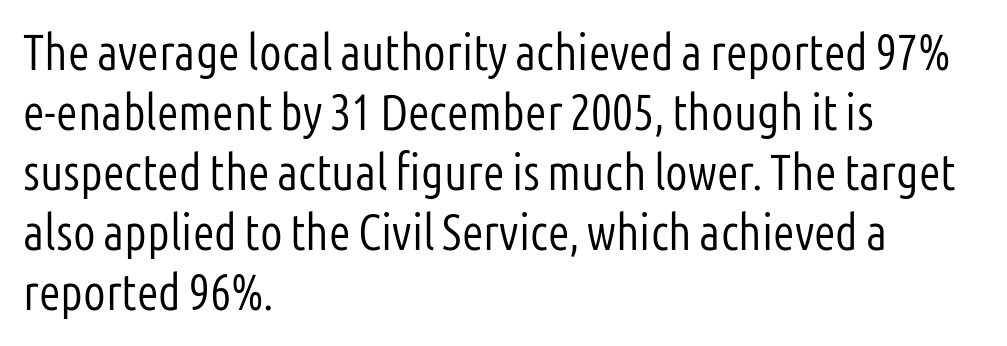
Q: Is the text bold? A: No.
Q: Is the text italic (slanted)? A: No, it is upright.
Q: Is the typeface a serif or a sans-serif typeface? A: Sans-serif.
Q: Is the text underlined? A: No.
Q: How is the paragraph aligned? A: Left-aligned.
Q: Is the spacing between letters normal or unusually wide? A: Normal.
Q: Width (condensed, normal, or wide)? A: Condensed.
Q: Stroke contrast? A: Low.
Q: x-height? A: Medium.
Q: Monospaced? A: No.
